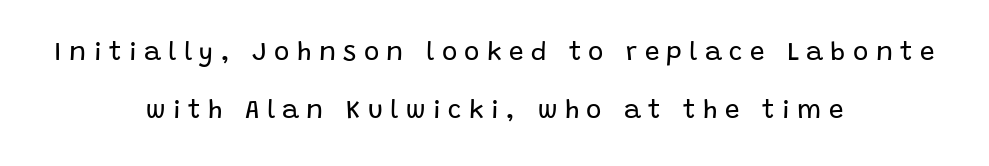
Display-style spreading of the glyphs; the letterfit is very open. Compared with a typical body face, this is equally light or lighter still. Centered paragraph, ragged on both sides. Rendered with straight, roman letterforms.
